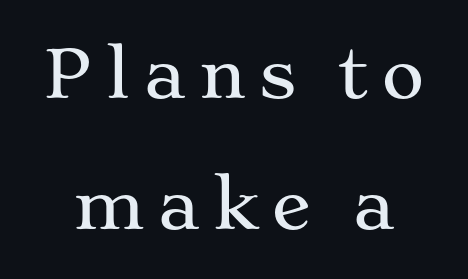
{"serif": "yes", "italic": "no", "width": "wide", "stroke_contrast": "medium", "x_height": "medium", "monospaced": "no", "underline": "no", "line_spacing": "loose", "line_spacing_ratio": 1.98, "glyph_px": 66}
